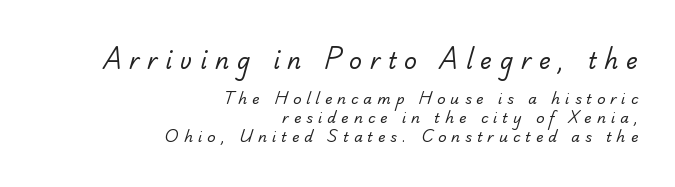
{"bold": "no", "underline": "no", "align": "right", "line_spacing": "normal", "line_spacing_ratio": 1.34, "letter_spacing": "wide", "letter_spacing_em": 0.36, "larger_block": "first", "size_ratio": 1.57, "glyph_px": 22}
